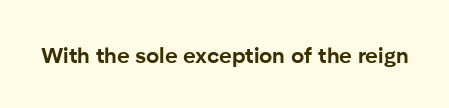
Short note: letters normally spaced. Words float on clear page, feet unadorned. The letters stand upright; this is a roman face. Heavy, bold letterforms.
